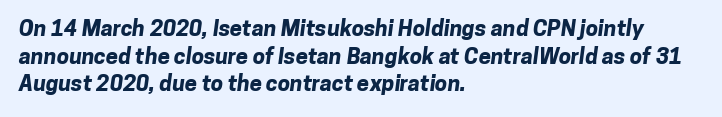
{"bold": "yes", "underline": "no", "align": "left", "line_spacing": "normal", "line_spacing_ratio": 1.26, "letter_spacing": "normal", "letter_spacing_em": 0.0, "glyph_px": 22}
